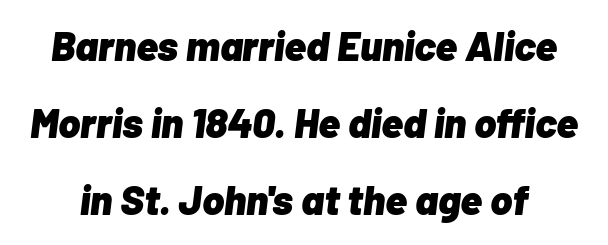
Its strokes are broad and dark, the hallmark of bold type. Do the characters align in a grid? No, the font is proportional. Honestly, there is no underline to notice here at all. The face used here has a pronounced slope to its letters. Is the letter spacing exaggerated? No — it looks like the ordinary default.
